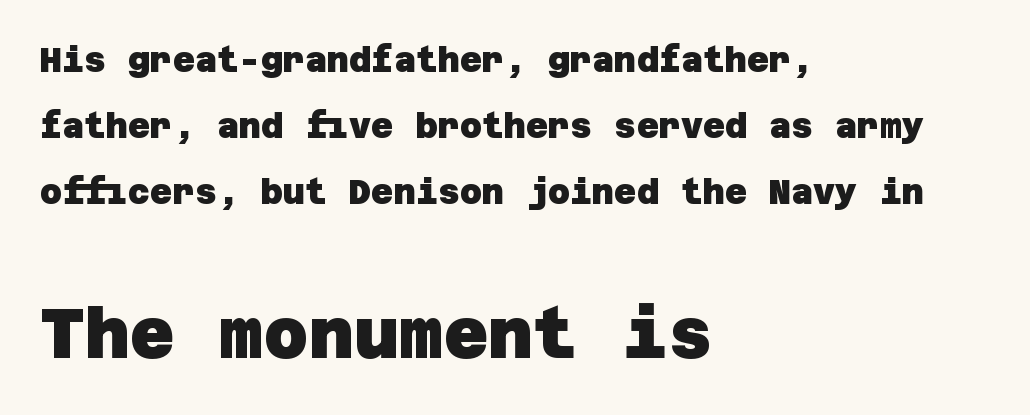
Q: Is the text bold? A: Yes.
Q: Is the typeface a serif or a sans-serif typeface? A: Sans-serif.
Q: Is the text underlined? A: No.
Q: How is the paragraph aligned? A: Left-aligned.
Q: Is the spacing between letters normal or unusually wide? A: Normal.
Q: Is the spacing between lines tight, normal or loose? A: Loose.
Q: Which block of text is set in a larger size, the first (top) or the second (bottom)? A: The second (bottom) one.
Q: Width (condensed, normal, or wide)? A: Normal.
Q: Stroke contrast? A: Low.
Q: x-height? A: Large.
